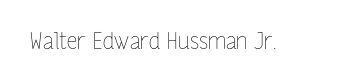
The type is set solid horizontally, with unmodified tracking. Words float on clear page, feet unadorned. A quiet, ordinary-to-light weight characterises the typeface. The type sits square on the baseline with zero lean.
